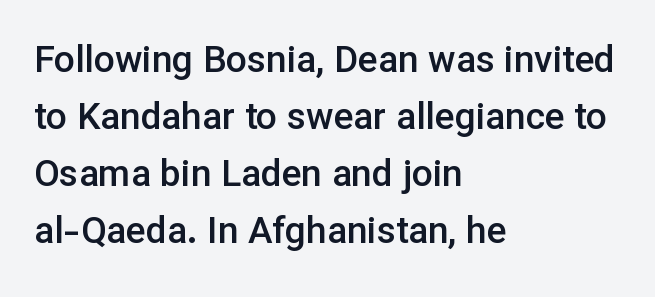
The image shows 37 px semibold sans-serif type, upright; set left-aligned, normal line spacing (1.54x), normal letter spacing, not underlined; low stroke contrast and a medium x-height.
